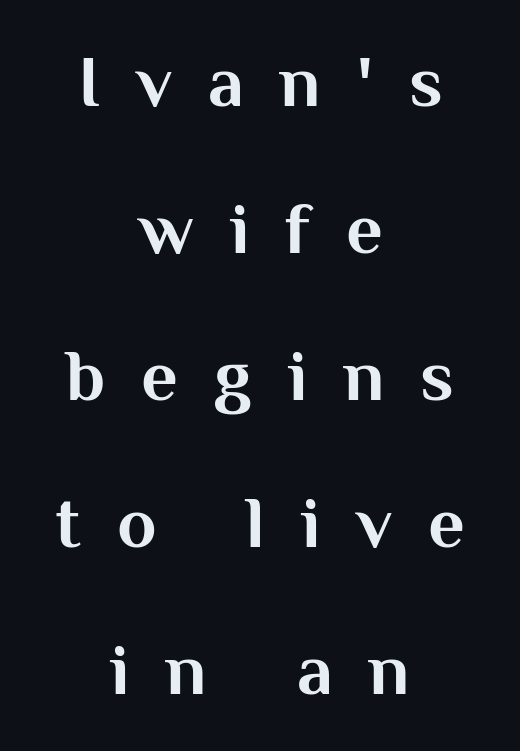
Q: Is the text bold? A: Yes.
Q: Is the text italic (slanted)? A: No, it is upright.
Q: Is the typeface a serif or a sans-serif typeface? A: Sans-serif.
Q: Is the text underlined? A: No.
Q: How is the paragraph aligned? A: Centered.
Q: Is the spacing between letters normal or unusually wide? A: Unusually wide.
Q: Is the spacing between lines tight, normal or loose? A: Loose.
Q: Width (condensed, normal, or wide)? A: Normal.
Q: Stroke contrast? A: Medium.
Q: x-height? A: Medium.
Q: Monospaced? A: No.
